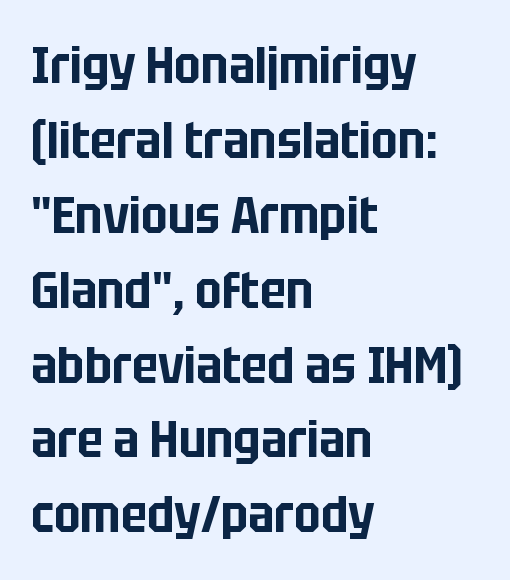
The image shows 52 px condensed sans-serif type, upright; set left-aligned, normal line spacing (1.44x), normal letter spacing, not underlined; low stroke contrast and a large x-height.
